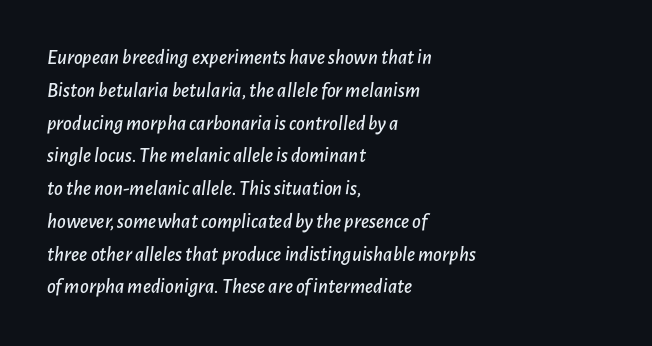
Beneath every word, the page is bare. The paragraph shown leans on its left margin. A typesetter would call this leading conventional body-copy spacing. Glyph-to-glyph distance matches everyday printed text. Quick note: italic.
